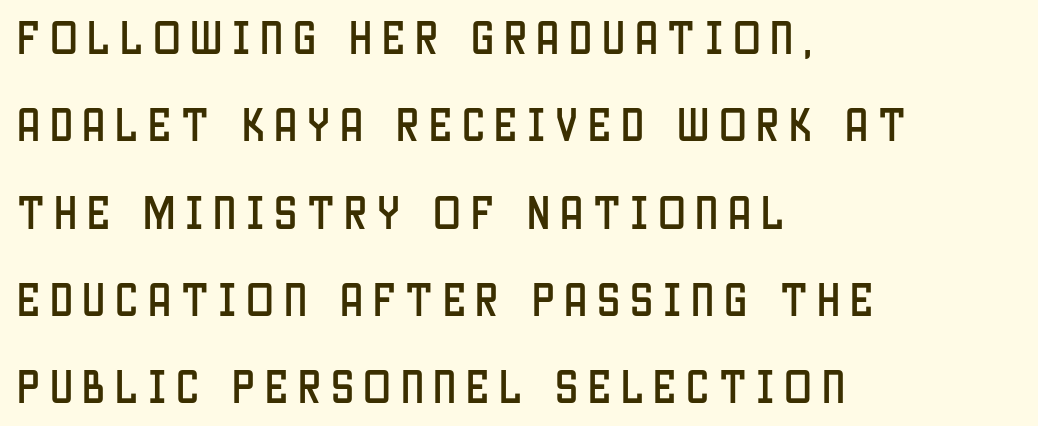
The image shows 37 px condensed sans-serif type, upright; set left-aligned, loose line spacing (2.36x), unusually wide letter spacing (+0.26 em), not underlined; low stroke contrast and a large x-height.
